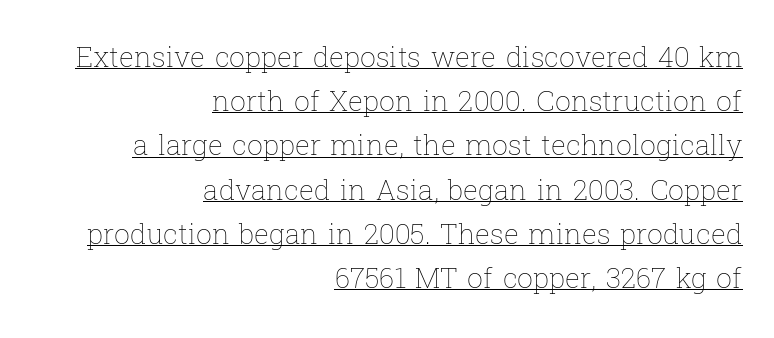
The image shows 28 px thin type, upright; set right-aligned, normal line spacing (1.58x), normal letter spacing, underlined; low stroke contrast and a medium x-height.
